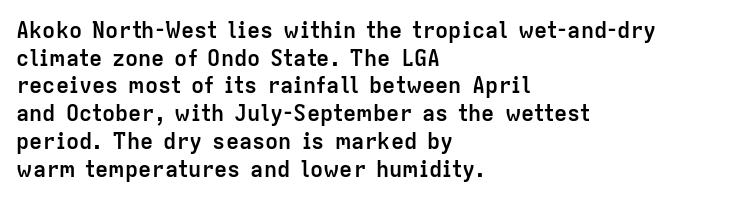
These words are printed bold, with thick strokes throughout. The string is rendered with underlining switched off. What's the leading like? Ordinary, nothing unusual. Tracking value appears to be zero — textbook default spacing. This rendering uses left alignment, leaving the right contour irregular. Every stem runs plumb, perpendicular to the baseline.
